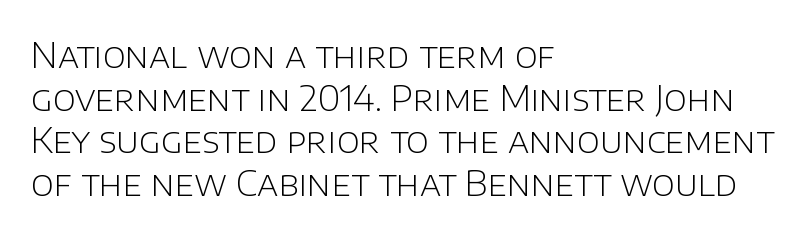
Q: Is the text bold? A: No.
Q: Is the text italic (slanted)? A: No, it is upright.
Q: Is the typeface a serif or a sans-serif typeface? A: Sans-serif.
Q: Is the text underlined? A: No.
Q: How is the paragraph aligned? A: Left-aligned.
Q: Is the spacing between letters normal or unusually wide? A: Normal.
Q: Width (condensed, normal, or wide)? A: Normal.
Q: Stroke contrast? A: Low.
Q: x-height? A: Large.
Q: Monospaced? A: No.
